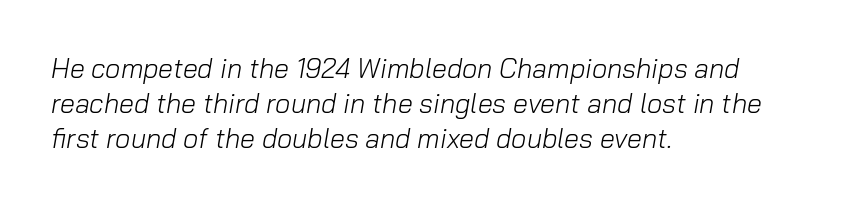
Q: Is the text bold? A: No.
Q: Is the text italic (slanted)? A: Yes, it leans right by about 10 degrees.
Q: Is the text underlined? A: No.
Q: How is the paragraph aligned? A: Left-aligned.
Q: Is the spacing between letters normal or unusually wide? A: Normal.
Q: Is the spacing between lines tight, normal or loose? A: Normal.
